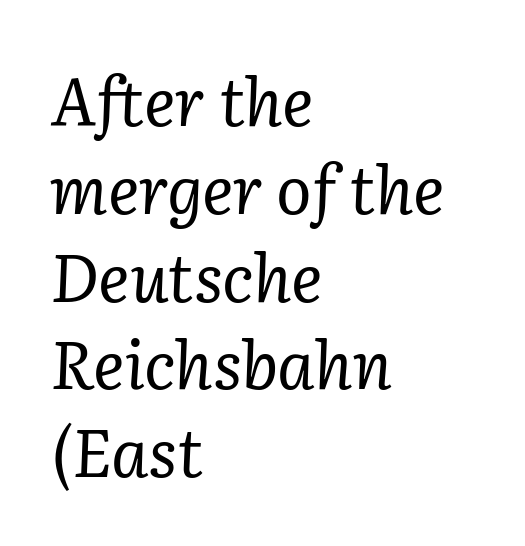
Vertically, the passage feels balanced, rows spaced as you'd expect. Each line starts at the same left margin while the right side varies. Spacing verdict: proportional, widths tailored to each character. These lines are composed in type with serifs. Heaviness? Minimal to ordinary, like unemphasized prose.
